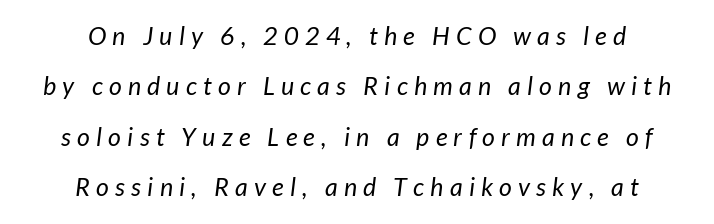
{"bold": "no", "underline": "no", "align": "center", "line_spacing": "loose", "line_spacing_ratio": 2.02, "letter_spacing": "wide", "letter_spacing_em": 0.25, "glyph_px": 25}
